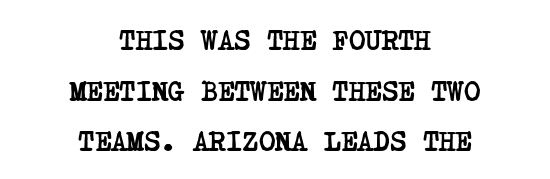
{"serif": "yes", "bold": "yes", "weight": "semibold", "width": "condensed", "stroke_contrast": "low", "x_height": "large", "underline": "no", "align": "center", "line_spacing_ratio": 1.81, "letter_spacing": "normal", "letter_spacing_em": 0.0, "glyph_px": 28}
